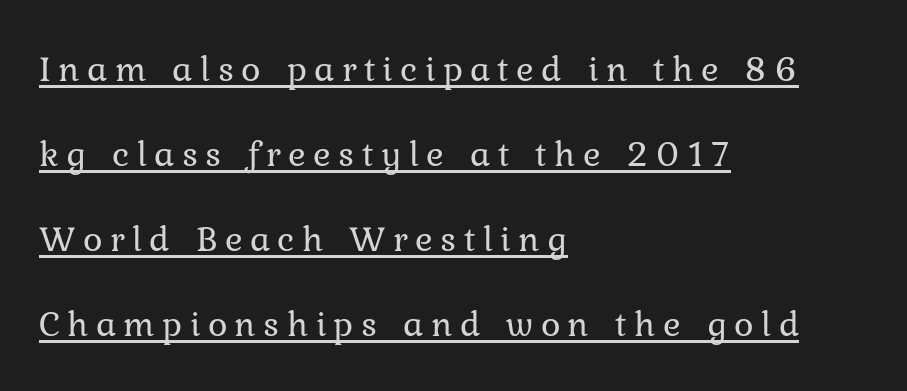
The face used here is proportionally spaced, like ordinary book or web type. Weight: in the light-to-regular range. Style check: upright. The lines are spread far apart with generous leading. Underlining? Definitely there.
